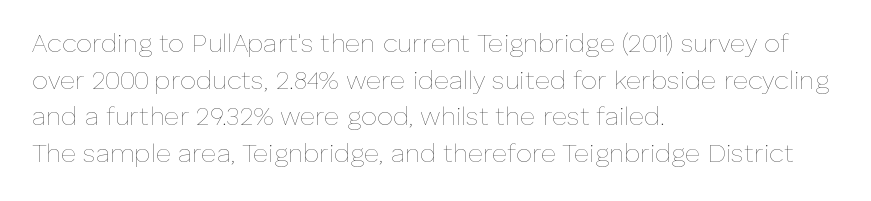
The image shows 26 px text type, upright; set left-aligned, normal line spacing (1.41x), normal letter spacing, not underlined.
